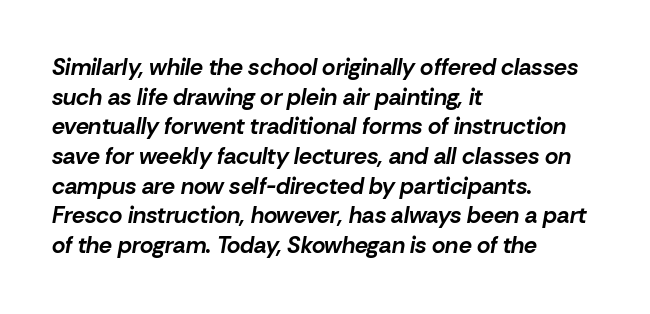
{"italic": "yes", "lean": "right", "slant_degrees": 10, "bold": "yes", "underline": "no", "align": "left", "line_spacing": "normal", "line_spacing_ratio": 1.29, "letter_spacing": "normal", "letter_spacing_em": 0.0, "glyph_px": 23}
